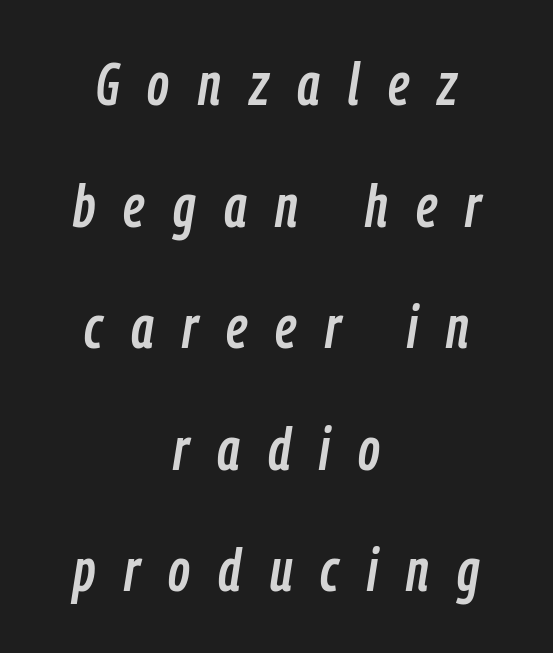
{"italic": "yes", "lean": "right", "slant_degrees": 9, "width": "condensed", "stroke_contrast": "low", "x_height": "medium", "monospaced": "no", "underline": "no", "align": "center", "line_spacing": "loose", "line_spacing_ratio": 2.06, "letter_spacing": "wide", "letter_spacing_em": 0.48, "glyph_px": 59}
